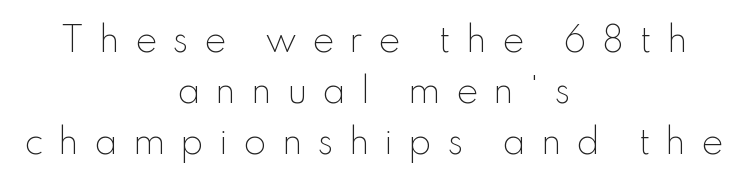
Every row of glyphs is offset so its center matches the block's center. No word sits above an underline. This sample uses expanded letter spacing, leaving extra air between glyphs. These lines are rendered in a variable-pitch font. This sample uses an upright cut, with every glyph sitting square on the baseline.
